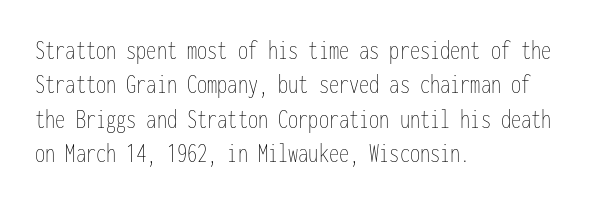
The letterforms sit at book weight or below. Honestly, the letter spacing is just normal — you wouldn't notice it. The type sits square on the baseline with zero lean. Unmarked baselines from the first word to the last. The text block is weighted toward the left margin, trailing off unevenly rightward. The designer left line spacing at the default.
